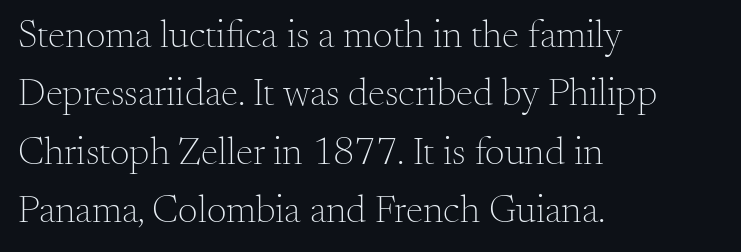
{"serif": "yes", "italic": "no", "bold": "no", "weight": "light", "width": "normal", "stroke_contrast": "medium", "x_height": "small", "monospaced": "no", "underline": "no", "align": "left", "line_spacing": "normal", "line_spacing_ratio": 1.5, "letter_spacing": "normal", "letter_spacing_em": 0.0, "glyph_px": 39}
